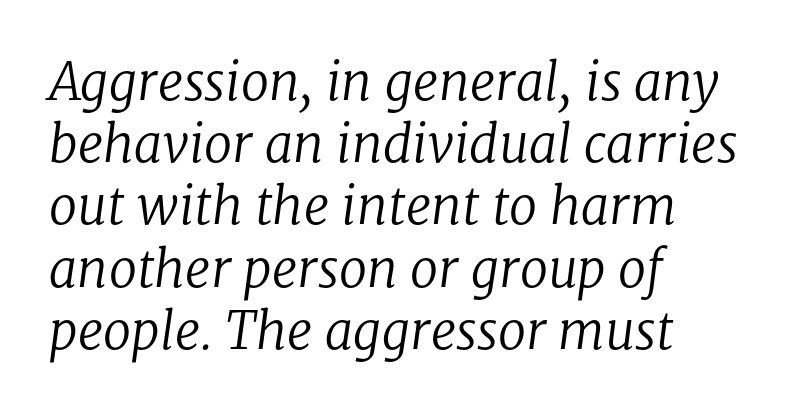
Italic: yes, the glyphs are oblique. The cut favours lightness, reaching ordinary text weight at its darkest. Glyph-to-glyph distance matches everyday printed text. The baseline area is clear. Horizontally, the lines are justified to the leading edge only. This sample uses a serif face.
